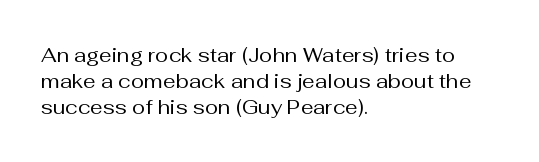
{"italic": "no", "bold": "no", "underline": "no", "align": "left", "line_spacing": "normal", "line_spacing_ratio": 1.31, "letter_spacing": "normal", "letter_spacing_em": 0.0, "glyph_px": 20}
